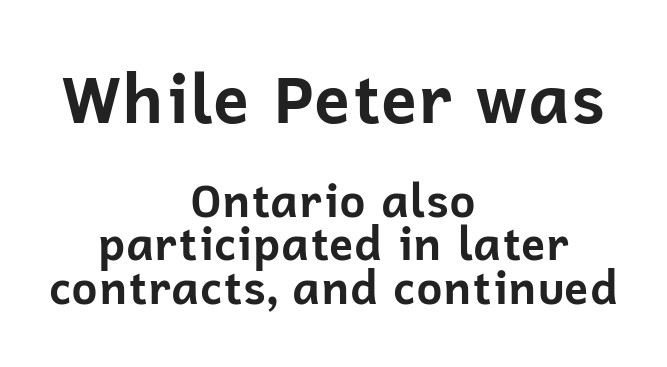
As a designer I'd log this as weight 700, bold. The letterforms sit shoulder to shoulder at normal distance. Both edges are ragged and mirror each other, which tells us the setting is centered. The letters stand straight up with perfectly vertical stems. The zone under the glyphs is completely vacant.
